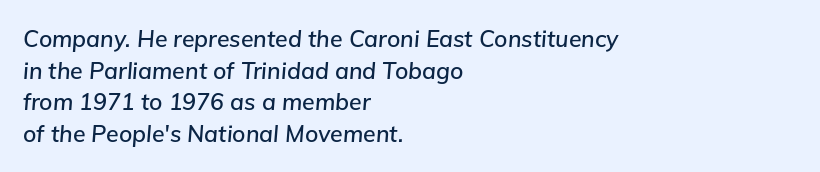
This sample uses an oblique cut, with every glyph tilted off the vertical. Short and long lines alike share a common starting point at left. Plain, unruled lines of type. Line spacing here is normal.
